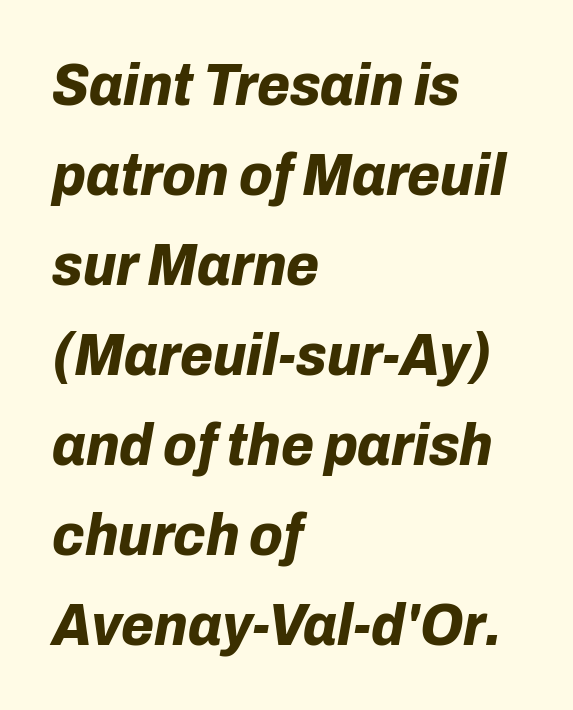
Q: Is the text bold? A: Yes.
Q: Is the text italic (slanted)? A: Yes, it leans right by about 10 degrees.
Q: Is the text underlined? A: No.
Q: How is the paragraph aligned? A: Left-aligned.
Q: Is the spacing between letters normal or unusually wide? A: Normal.
Q: Is the spacing between lines tight, normal or loose? A: Normal.
Q: Width (condensed, normal, or wide)? A: Normal.
Q: Stroke contrast? A: Low.
Q: x-height? A: Medium.
Q: Monospaced? A: No.
